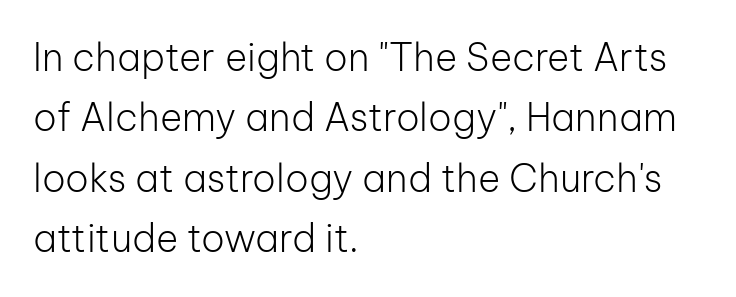
{"serif": "no", "italic": "no", "bold": "no", "weight": "light", "width": "normal", "stroke_contrast": "low", "x_height": "medium", "monospaced": "no", "underline": "no", "align": "left", "line_spacing": "normal", "line_spacing_ratio": 1.59, "letter_spacing": "normal", "letter_spacing_em": 0.0, "glyph_px": 38}
